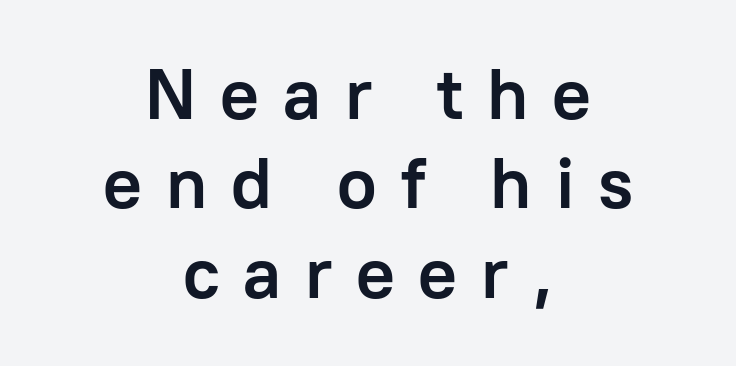
Typeset on center — no edge is straight. Every stem runs plumb, perpendicular to the baseline. The face used here is proportionally spaced, like ordinary book or web type. Does extra space separate the letters? Yes, quite a lot of it. These words are printed bold, with thick strokes throughout.
